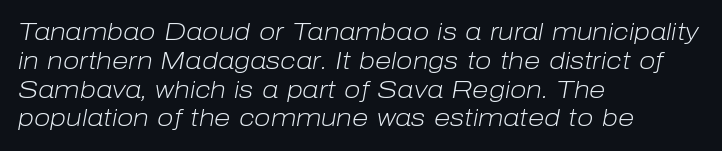
The image shows 24 px text type, italic (leaning right); set left-aligned, line spacing 1.2x, normal letter spacing, not underlined.
